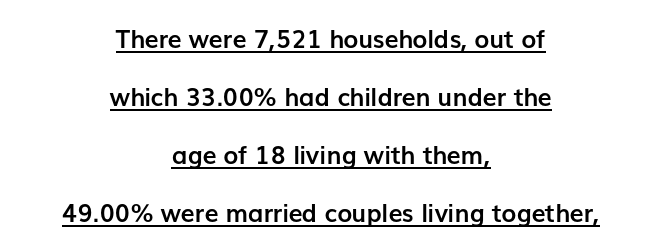
{"italic": "no", "bold": "yes", "underline": "yes", "align": "center", "line_spacing": "loose", "line_spacing_ratio": 2.32, "letter_spacing": "normal", "letter_spacing_em": 0.0, "glyph_px": 25}
